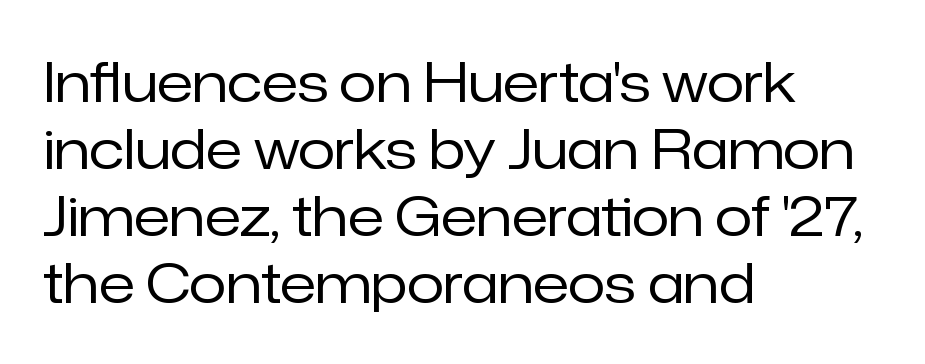
The image shows 54 px regular-weight sans-serif type, upright; set left-aligned, line spacing 1.24x, normal letter spacing, not underlined; low stroke contrast and a medium x-height.
